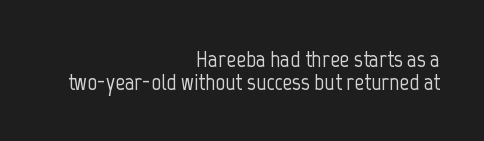
Q: Is the text italic (slanted)? A: No, it is upright.
Q: Is the text underlined? A: No.
Q: How is the paragraph aligned? A: Right-aligned.
Q: Is the spacing between letters normal or unusually wide? A: Normal.
Q: Is the spacing between lines tight, normal or loose? A: Tight.
